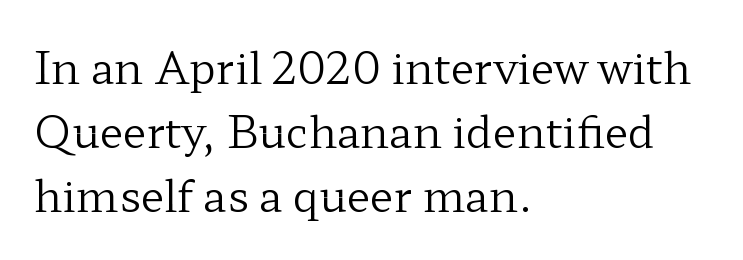
Q: Is the text bold? A: No.
Q: Is the text italic (slanted)? A: No, it is upright.
Q: Is the typeface a serif or a sans-serif typeface? A: Serif.
Q: Is the text underlined? A: No.
Q: How is the paragraph aligned? A: Left-aligned.
Q: Is the spacing between letters normal or unusually wide? A: Normal.
Q: Is the spacing between lines tight, normal or loose? A: Normal.
Q: Width (condensed, normal, or wide)? A: Wide.
Q: Stroke contrast? A: Low.
Q: x-height? A: Medium.
Q: Monospaced? A: No.
